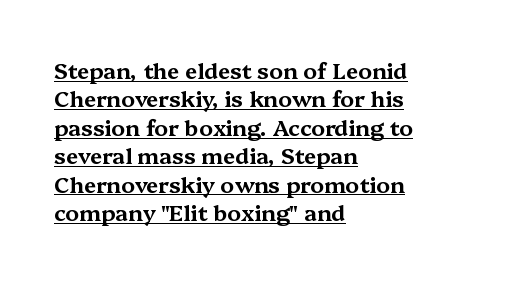
This sample uses plain, unmodified letter spacing. Posture: vertical. Visually the block forms a straight wall on the left and a jagged coastline on the right. The passage shown is underscored from start to finish. A typesetter would call this leading conventional body-copy spacing.
